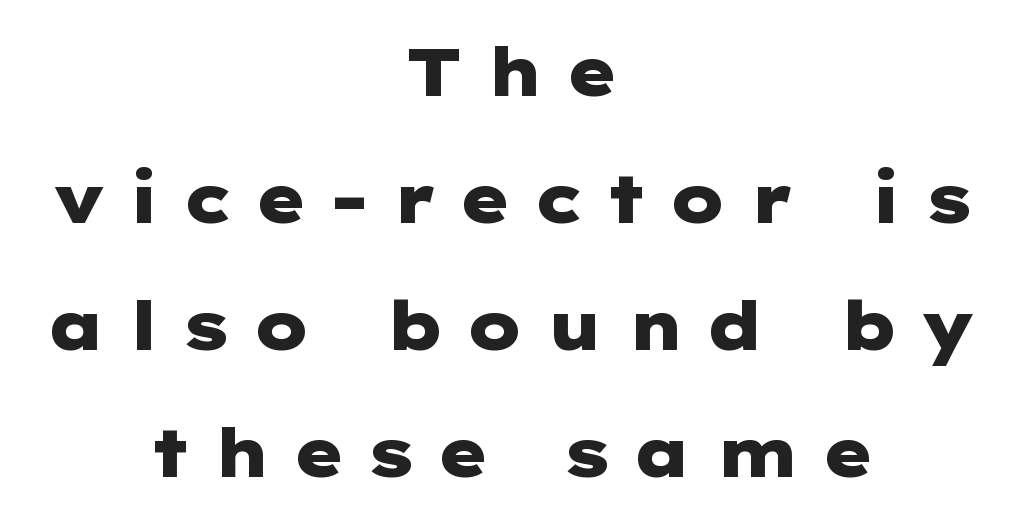
{"serif": "no", "italic": "no", "bold": "yes", "weight": "heavy", "width": "wide", "stroke_contrast": "low", "x_height": "medium", "underline": "no", "align": "center", "line_spacing_ratio": 1.87, "letter_spacing": "wide", "letter_spacing_em": 0.31, "glyph_px": 68}
